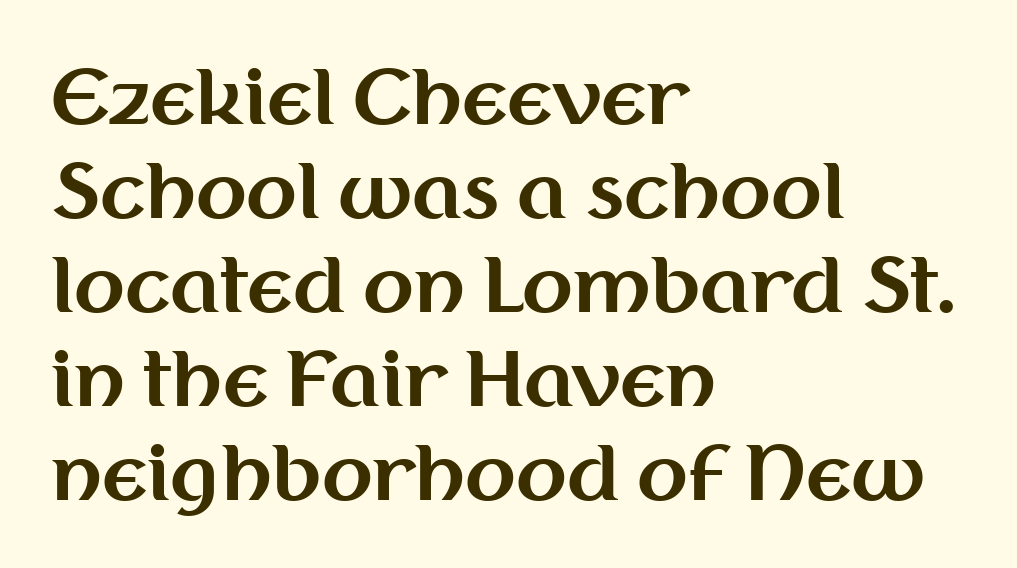
{"serif": "no", "italic": "no", "bold": "yes", "weight": "bold", "width": "normal", "stroke_contrast": "medium", "x_height": "medium", "monospaced": "no", "underline": "no", "align": "left", "line_spacing": "normal", "line_spacing_ratio": 1.27, "letter_spacing": "normal", "letter_spacing_em": 0.0, "glyph_px": 74}
